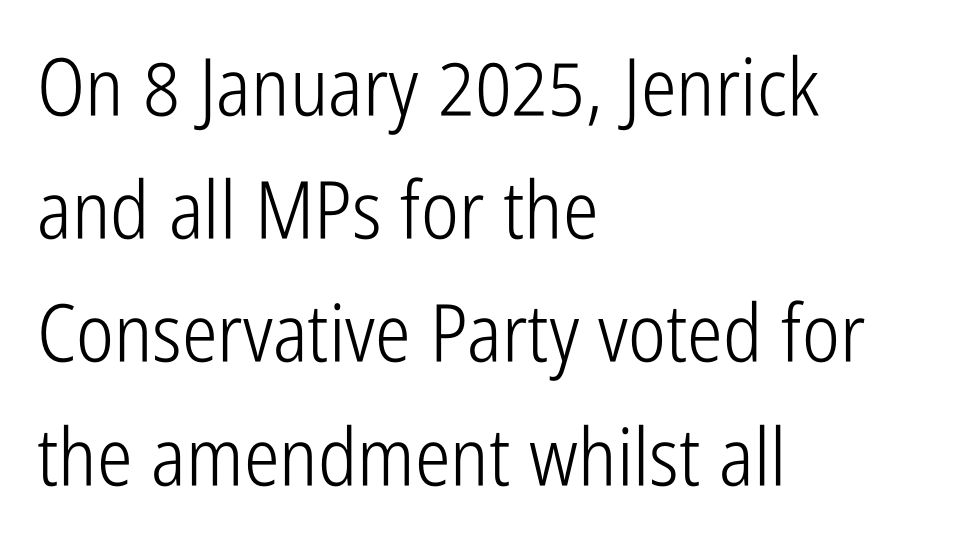
Rule under the text: the space is simply empty. Nothing sits at the stroke ends, so this counts as sans-serif. The line texture is even and compact thanks to regular tracking. The letters look calm and open, with moderate or lighter stems. Unlike italic type, these characters show no tilt at all. Think of a printed novel: that variable character pitch is what you see here.
